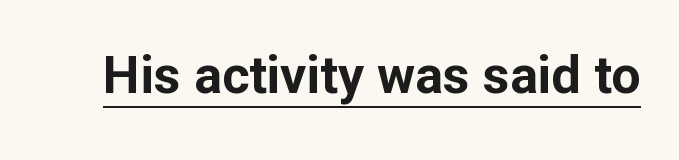
The font's upright variant was chosen for this text. Heft: maximum for text — a bold. No extra tracking has been applied to these lines. These characters rest on top of a visible drawn line.
